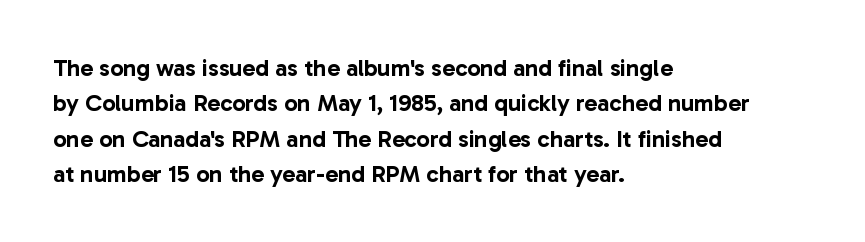
The passage shown stacks its lines at a standard gap. No extra tracking has been applied to these lines. Compared with a centered layout, this one pins lines to the left instead. The area under the type is left untouched. When letters stand straight like this, we call the style roman or upright.
